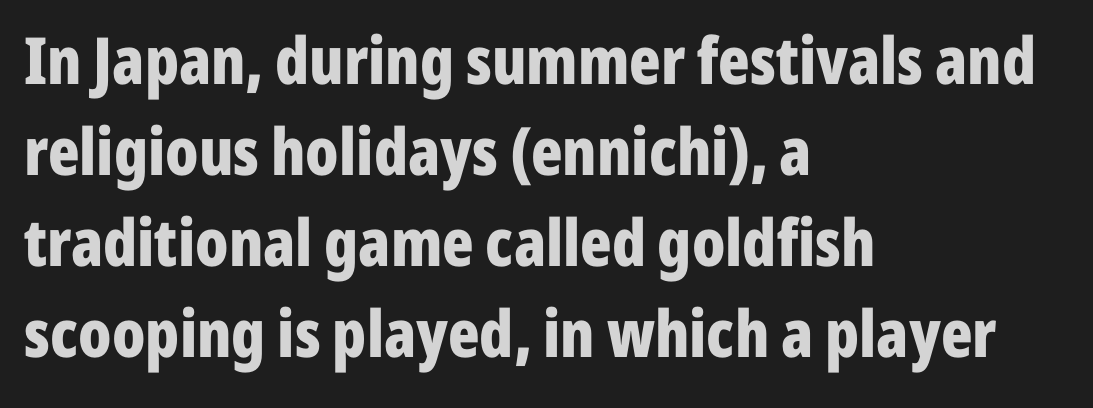
Q: Is the text bold? A: Yes.
Q: Is the text italic (slanted)? A: No, it is upright.
Q: Is the typeface a serif or a sans-serif typeface? A: Sans-serif.
Q: Is the text underlined? A: No.
Q: How is the paragraph aligned? A: Left-aligned.
Q: Is the spacing between letters normal or unusually wide? A: Normal.
Q: Is the spacing between lines tight, normal or loose? A: Normal.
Q: Width (condensed, normal, or wide)? A: Condensed.
Q: Stroke contrast? A: Low.
Q: x-height? A: Medium.
Q: Monospaced? A: No.
